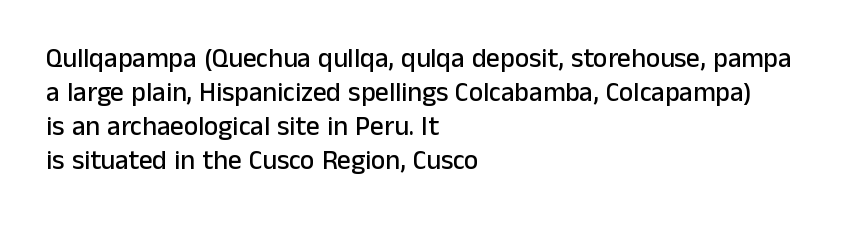
The image shows 27 px text type, upright; set left-aligned, normal line spacing (1.26x), normal letter spacing, not underlined.
